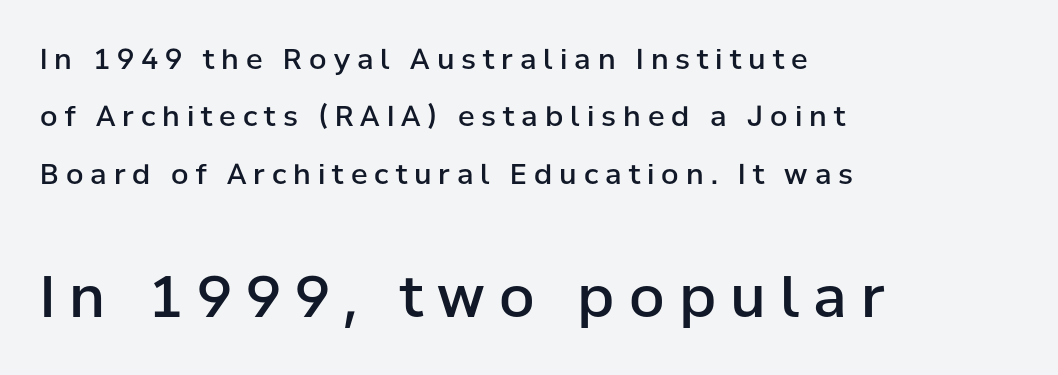
The image shows 57 px semibold sans-serif type, upright; set left-aligned, loose line spacing (2.05x), unusually wide letter spacing (+0.25 em), not underlined; the second (bottom) block is 2.04x larger; low stroke contrast and a medium x-height.
